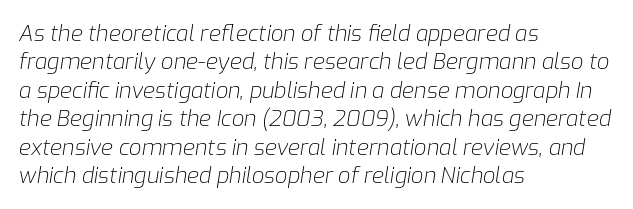
The image shows 22 px text type, italic (leaning right); set left-aligned, normal line spacing (1.29x), normal letter spacing, not underlined.
